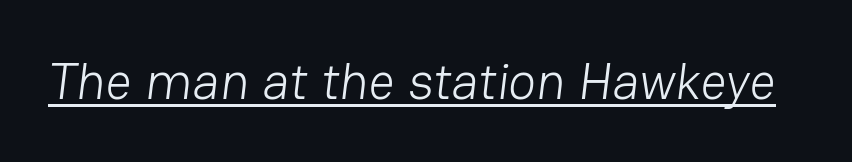
{"serif": "no", "bold": "no", "weight": "light", "width": "normal", "stroke_contrast": "low", "x_height": "medium", "monospaced": "no", "underline": "yes", "letter_spacing": "normal", "letter_spacing_em": 0.0, "glyph_px": 51}
